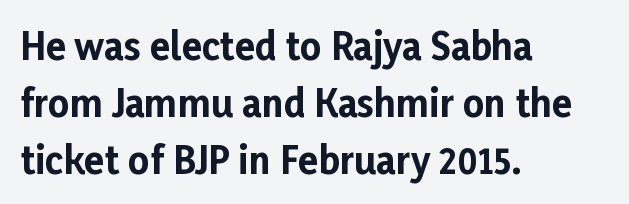
{"serif": "no", "italic": "no", "bold": "yes", "weight": "bold", "width": "normal", "stroke_contrast": "low", "x_height": "medium", "monospaced": "no", "underline": "no", "align": "left", "line_spacing": "normal", "line_spacing_ratio": 1.54, "letter_spacing": "normal", "letter_spacing_em": 0.0, "glyph_px": 37}
